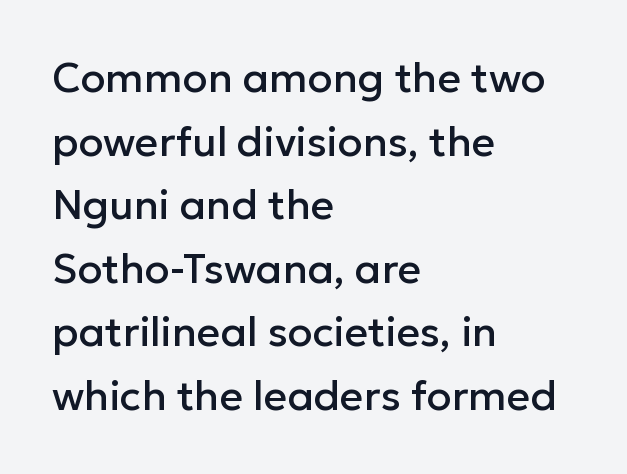
The image shows 41 px sans-serif type, upright; set left-aligned, normal line spacing (1.55x), normal letter spacing, not underlined; low stroke contrast and a medium x-height.
